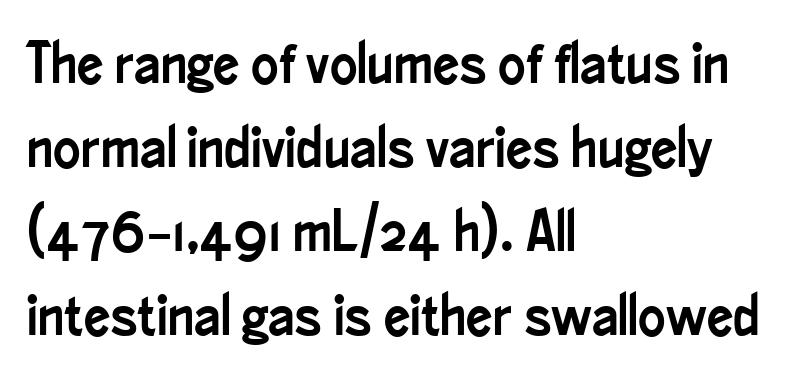
The image shows 58 px condensed sans-serif type, upright; set left-aligned, normal line spacing (1.45x), normal letter spacing, not underlined; low stroke contrast and a small x-height.
